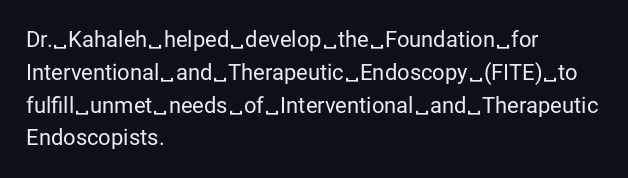
{"italic": "no", "bold": "no", "underline": "no", "align": "left", "line_spacing": "normal", "line_spacing_ratio": 1.49, "letter_spacing": "normal", "letter_spacing_em": 0.0, "glyph_px": 22}
